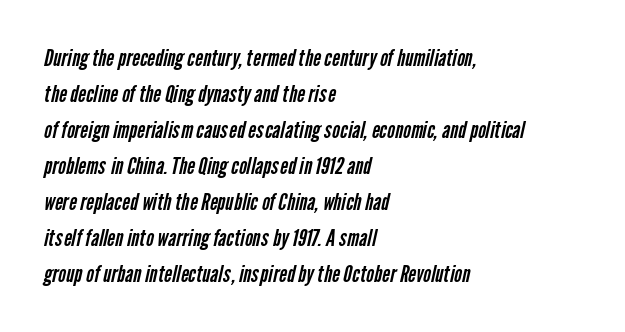
{"bold": "no", "underline": "no", "align": "left", "line_spacing": "normal", "line_spacing_ratio": 1.5, "letter_spacing": "normal", "letter_spacing_em": 0.0, "glyph_px": 24}
